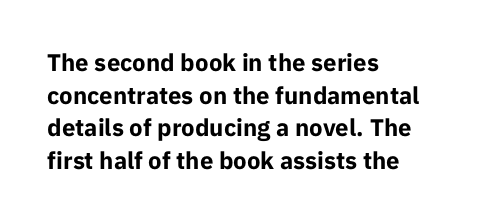
The image shows 24 px bold type, upright; set left-aligned, normal line spacing (1.36x), normal letter spacing, not underlined.
